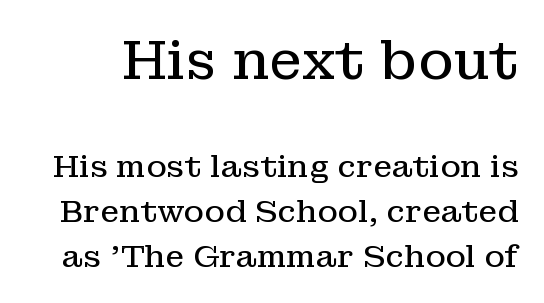
Does the leading feel generous? No, just average. You could not count columns in this text — the font is proportionally spaced. Words float on clear page, feet unadorned. The typesetting does not lean heavy: it is not bold. Bigger letters appear in the top chunk; the bottom chunk is reduced. The axis of the letterforms is exactly vertical.
